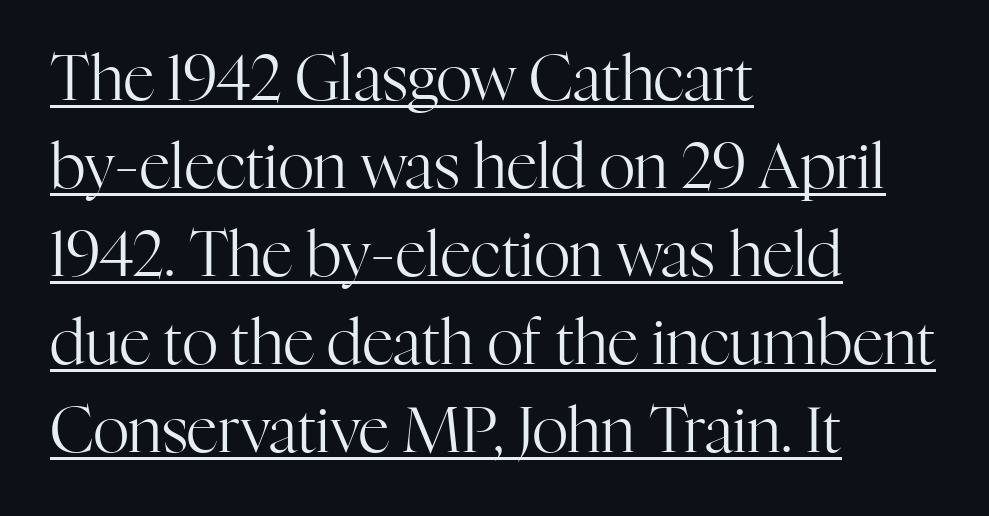
Q: Is the text bold? A: No.
Q: Is the text italic (slanted)? A: No, it is upright.
Q: Is the typeface a serif or a sans-serif typeface? A: Serif.
Q: Is the text underlined? A: Yes.
Q: How is the paragraph aligned? A: Left-aligned.
Q: Is the spacing between letters normal or unusually wide? A: Normal.
Q: Is the spacing between lines tight, normal or loose? A: Normal.
Q: Width (condensed, normal, or wide)? A: Normal.
Q: Stroke contrast? A: High.
Q: x-height? A: Medium.
Q: Monospaced? A: No.
